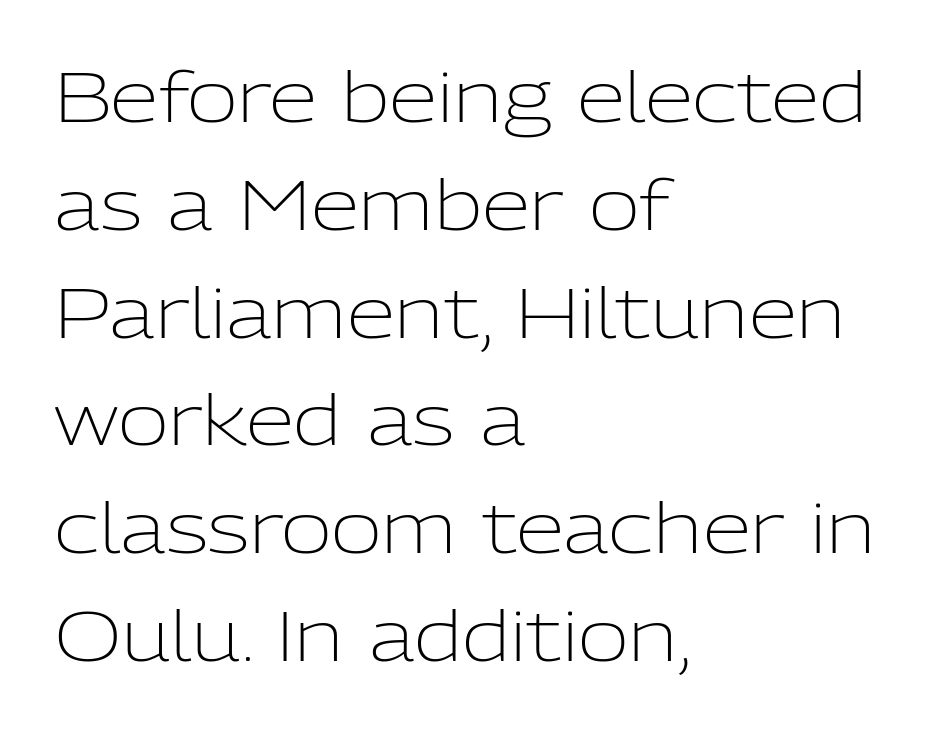
Proportional: the letters do not fall into vertical columns. This is sans-serif lettering, the kind often seen on screens and signage. Is there much room between lines? A standard amount, neither cramped nor airy. The strip under each line holds only bare page.
